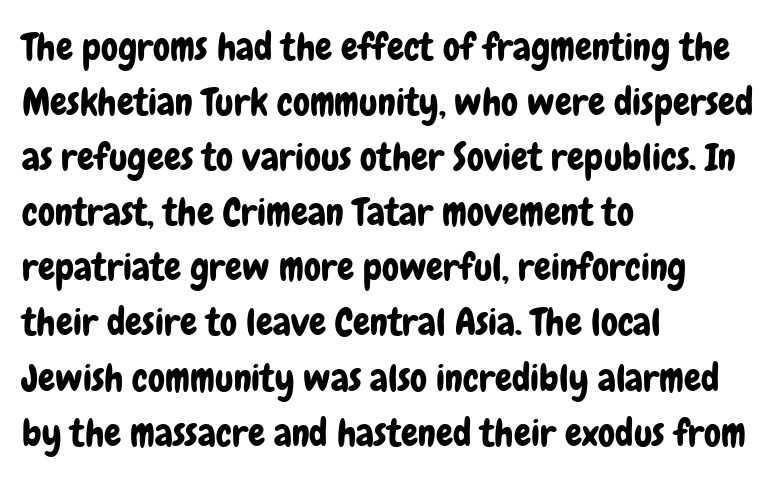
Q: Is the text italic (slanted)? A: No, it is upright.
Q: Is the typeface a serif or a sans-serif typeface? A: Sans-serif.
Q: Is the text underlined? A: No.
Q: How is the paragraph aligned? A: Left-aligned.
Q: Is the spacing between letters normal or unusually wide? A: Normal.
Q: Is the spacing between lines tight, normal or loose? A: Normal.
Q: Width (condensed, normal, or wide)? A: Condensed.
Q: Stroke contrast? A: Low.
Q: x-height? A: Medium.
Q: Monospaced? A: No.
